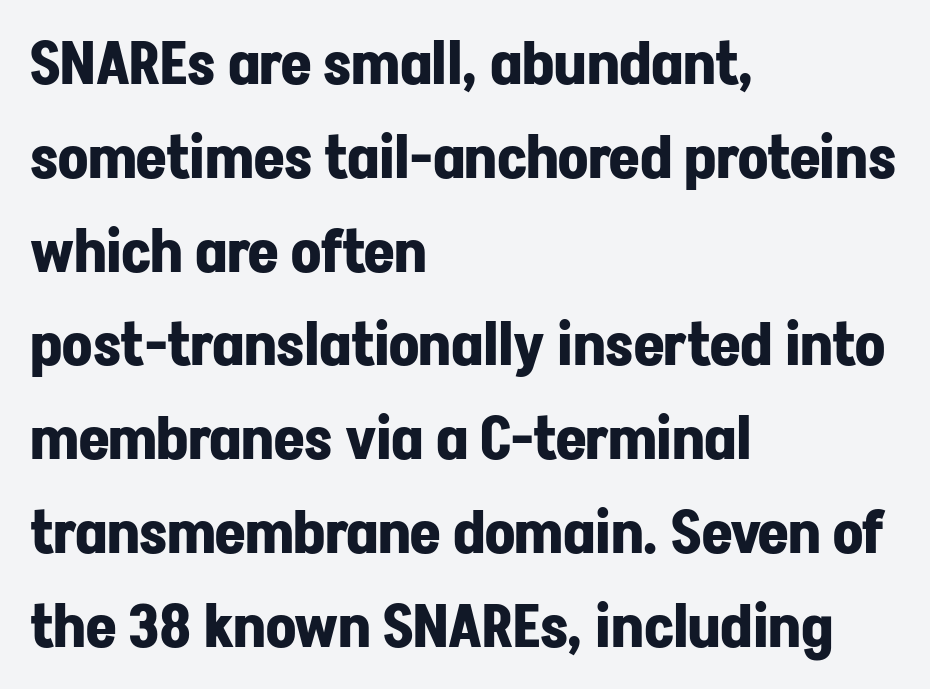
{"serif": "no", "italic": "no", "bold": "yes", "weight": "bold", "width": "normal", "stroke_contrast": "low", "x_height": "medium", "monospaced": "no", "underline": "no", "align": "left", "line_spacing": "normal", "line_spacing_ratio": 1.59, "letter_spacing": "normal", "letter_spacing_em": 0.0, "glyph_px": 59}
